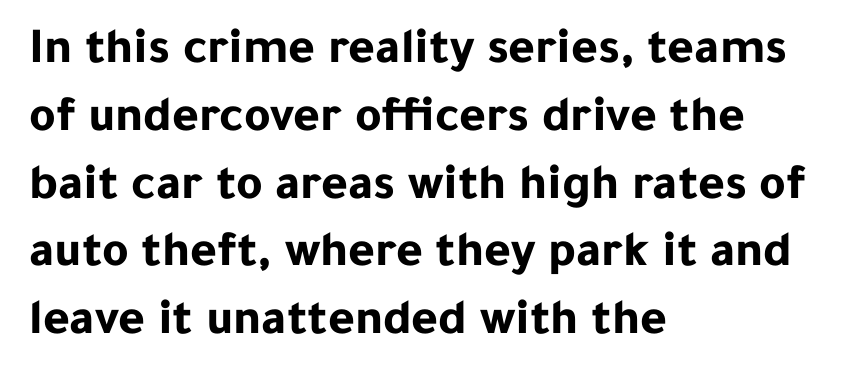
Varying glyph widths throughout — classic text-font behaviour. Typographic density is high because the face is bold. Compared with a centered layout, this one pins lines to the left instead. Notice how the stems are strictly vertical — no italics here.
